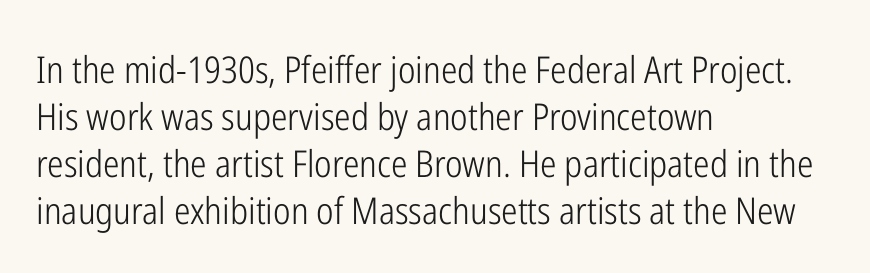
The image shows 37 px light, condensed sans-serif type, upright; set left-aligned, normal line spacing (1.27x), normal letter spacing, not underlined; low stroke contrast and a medium x-height.
